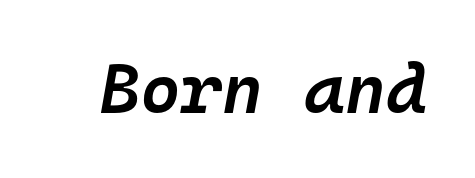
Q: Is the text bold? A: Semi-bold.
Q: Is the text italic (slanted)? A: Yes, it leans right by about 10 degrees.
Q: Is the text underlined? A: No.
Q: Is the spacing between letters normal or unusually wide? A: Normal.
Q: Width (condensed, normal, or wide)? A: Normal.
Q: Stroke contrast? A: Low.
Q: x-height? A: Medium.
Q: Monospaced? A: Yes.
